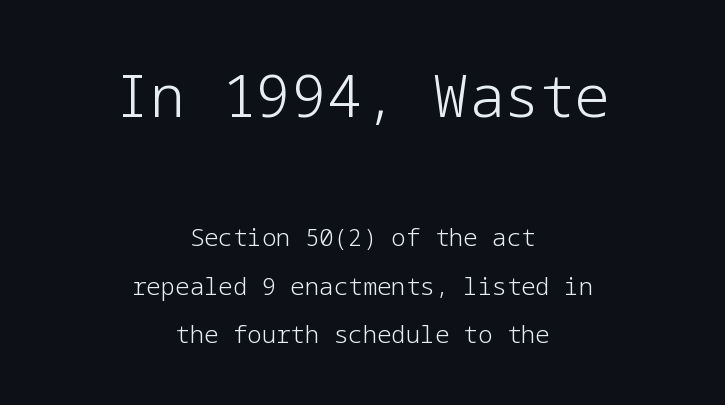
The image shows 59 px light sans-serif type, upright; set centered, loose line spacing (2.03x), normal letter spacing, not underlined; the first (top) block is 2.46x larger; low stroke contrast and a medium x-height.
